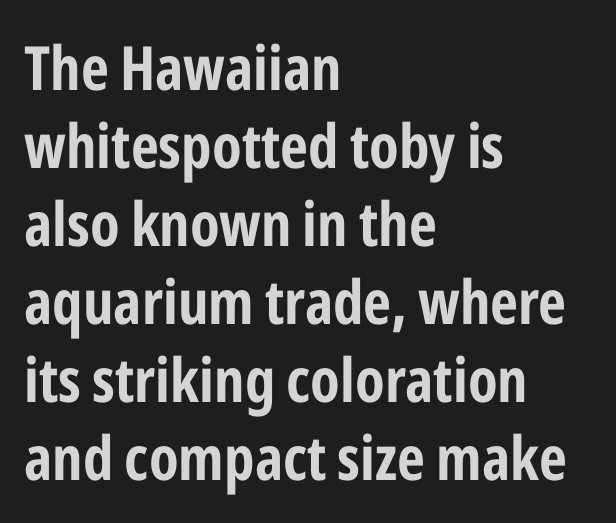
The image shows 61 px bold, condensed sans-serif type, upright; set left-aligned, normal line spacing (1.28x), normal letter spacing, not underlined; low stroke contrast and a medium x-height.
